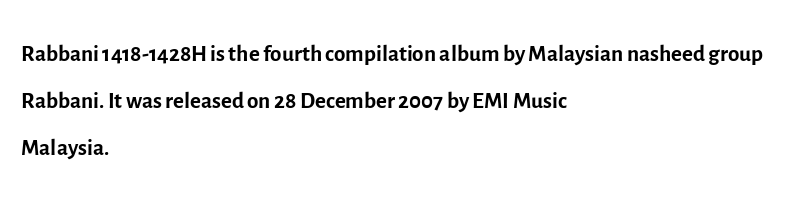
The image shows 33 px regular-weight sans-serif type, upright; set left-aligned, normal line spacing (1.42x), normal letter spacing, not underlined; a medium x-height.
